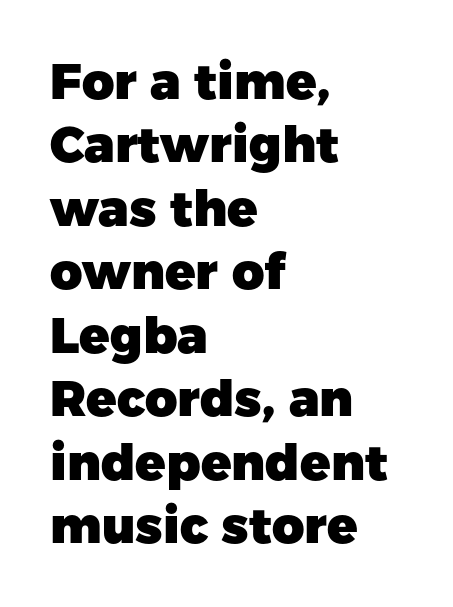
The paragraph shown leans on its left margin. The text was rendered using a sans face with plain stroke endings. The zone under the glyphs is completely vacant. The passage shown stacks its lines at a standard gap. Spacing between characters is what you'd get straight out of the box. This is heavy type, rendered in bold.
